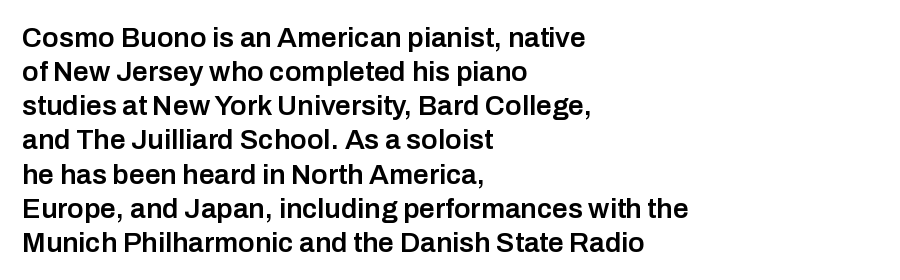
Q: Is the text bold? A: Semi-bold.
Q: Is the text italic (slanted)? A: No, it is upright.
Q: Is the typeface a serif or a sans-serif typeface? A: Sans-serif.
Q: Is the text underlined? A: No.
Q: How is the paragraph aligned? A: Left-aligned.
Q: Is the spacing between letters normal or unusually wide? A: Normal.
Q: Width (condensed, normal, or wide)? A: Normal.
Q: Stroke contrast? A: Low.
Q: x-height? A: Medium.
Q: Monospaced? A: No.
